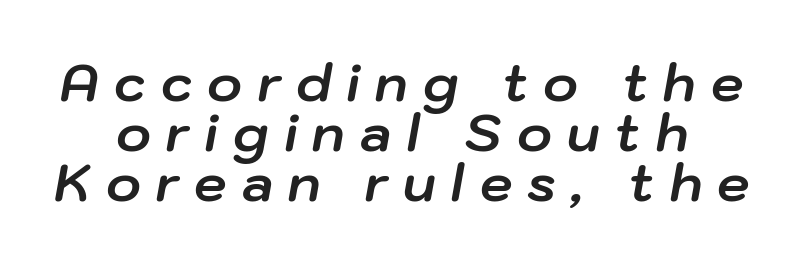
The image shows 52 px bold type, italic (leaning right); set tight line spacing (0.96x), unusually wide letter spacing (+0.29 em), not underlined; low stroke contrast and a medium x-height.
